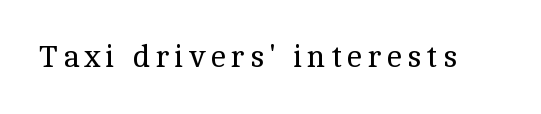
The image shows 31 px regular-weight serif type, upright; set not underlined; a medium x-height.
